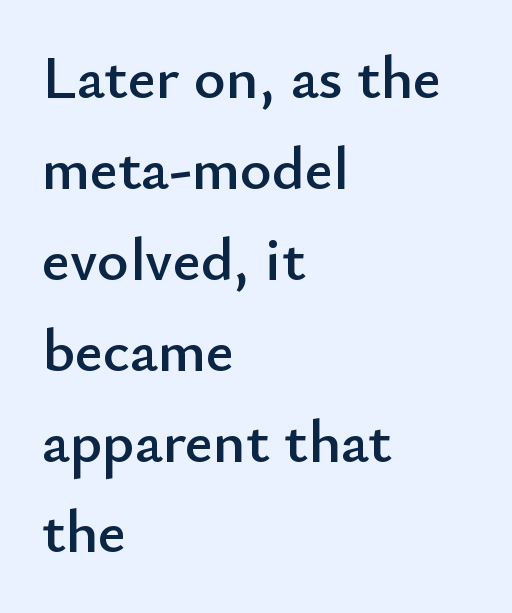
The image shows 61 px sans-serif type, upright; set left-aligned, normal line spacing (1.49x), normal letter spacing, not underlined; low stroke contrast and a small x-height.
